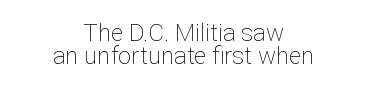
The image shows 24 px text type, upright; set centered, tight line spacing (0.96x), normal letter spacing, not underlined.
